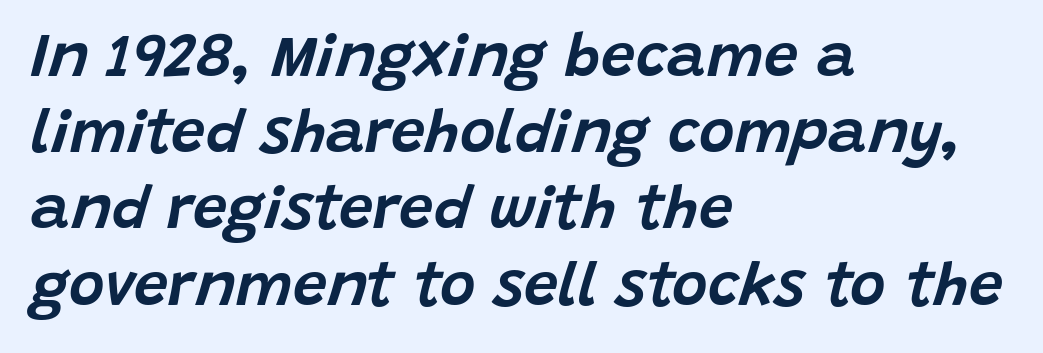
Vertically, the passage feels balanced, rows spaced as you'd expect. Between one letter and the next there's only the usual sliver of space. Horizontal alignment here is leftward, the default for most running prose. Only glyphs here, with clear space below each row.
